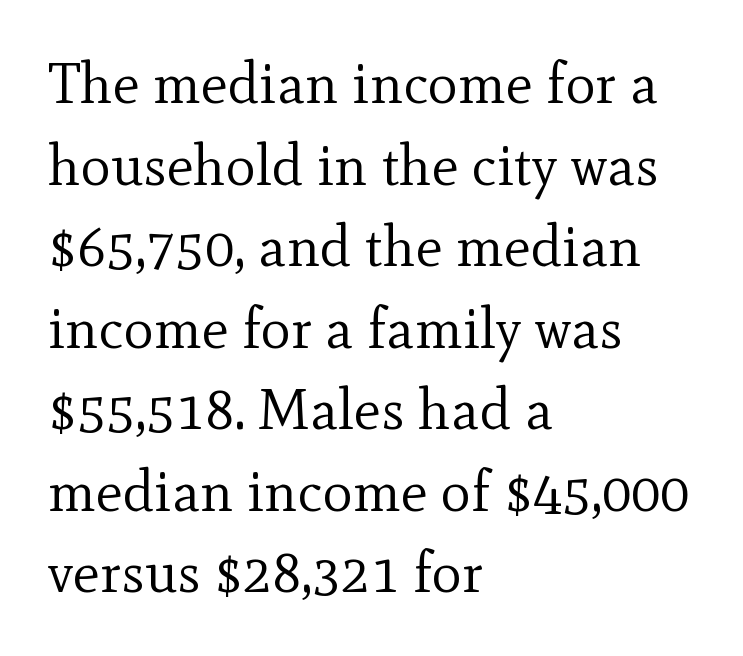
Q: Is the text bold? A: No.
Q: Is the text italic (slanted)? A: No, it is upright.
Q: Is the typeface a serif or a sans-serif typeface? A: Serif.
Q: Is the text underlined? A: No.
Q: How is the paragraph aligned? A: Left-aligned.
Q: Is the spacing between letters normal or unusually wide? A: Normal.
Q: Is the spacing between lines tight, normal or loose? A: Normal.
Q: Width (condensed, normal, or wide)? A: Normal.
Q: x-height? A: Small.
Q: Monospaced? A: No.
